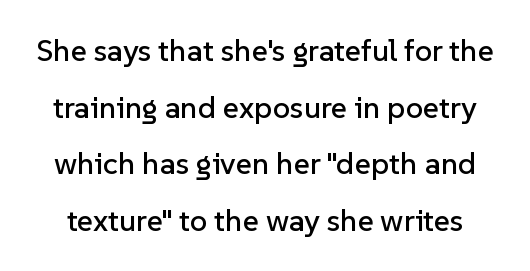
Typographically, this falls in the sans-serif category. Posture: upright roman. The face used here is proportionally spaced, like ordinary book or web type. Unmarked baselines from the first word to the last. Caption: standard tracking, unaltered.
